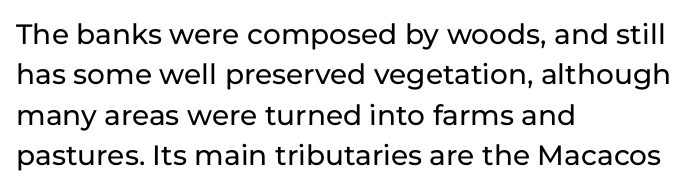
The image shows 28 px sans-serif type, upright; set left-aligned, normal line spacing (1.44x), normal letter spacing, not underlined; low stroke contrast and a medium x-height.
